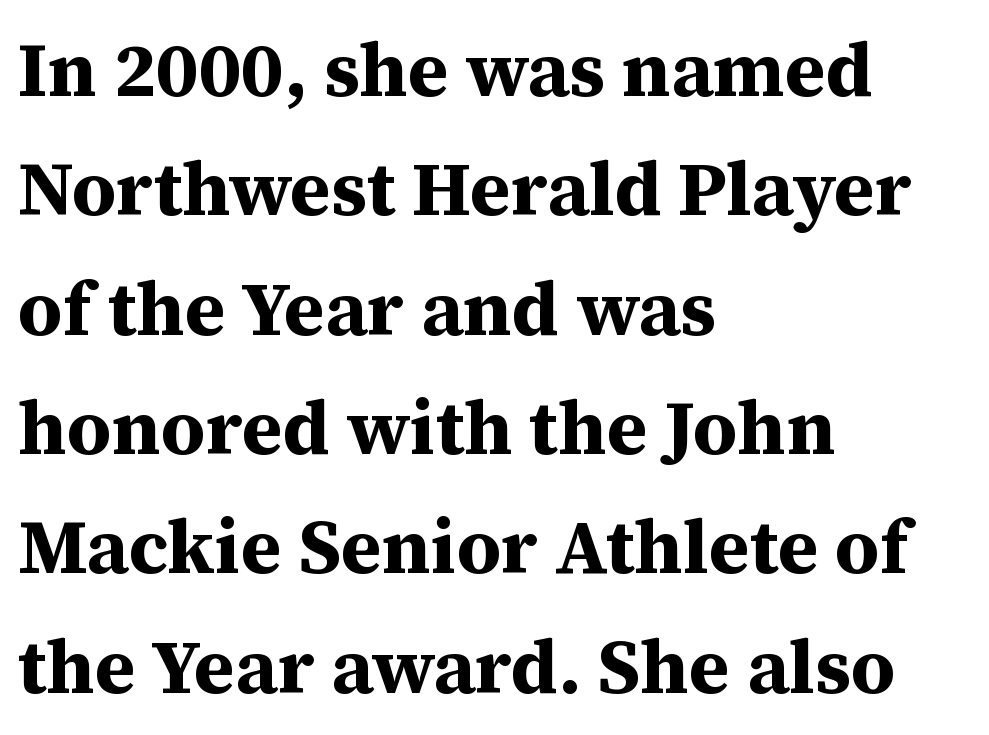
The image shows 76 px bold serif type, upright; set left-aligned, normal line spacing (1.57x), normal letter spacing, not underlined; medium stroke contrast and a medium x-height.
